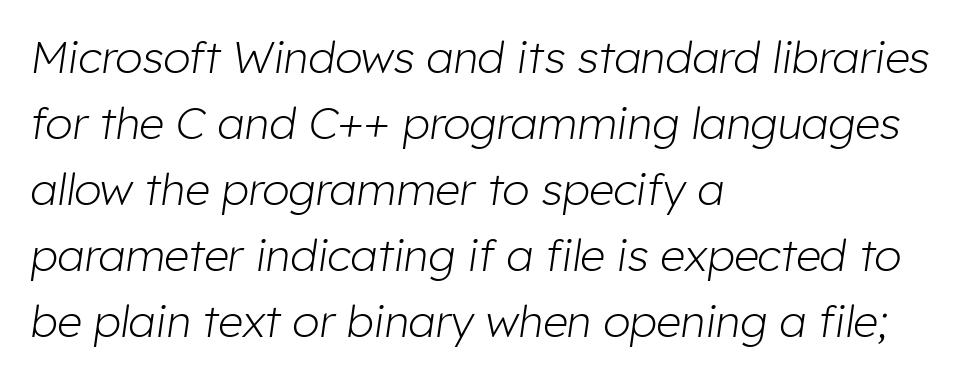
The image shows 44 px light type, italic (leaning right); set left-aligned, normal line spacing (1.5x), normal letter spacing, not underlined; low stroke contrast and a medium x-height.
